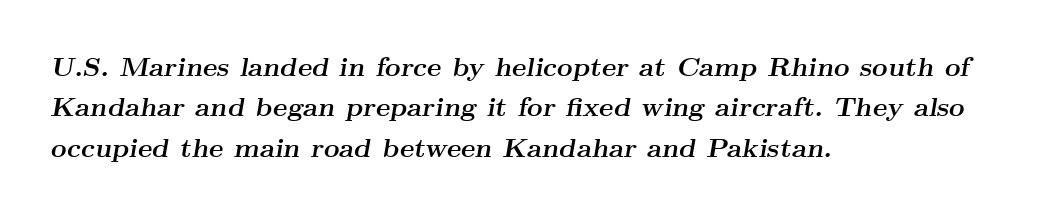
The image shows 27 px bold type, italic (leaning right); set left-aligned, normal line spacing (1.5x), normal letter spacing, not underlined.
